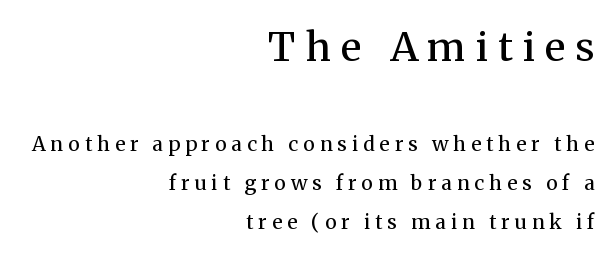
Every row of glyphs terminates at an identical x-position on the right. If you measured baseline to baseline, you'd find a long distance. This is the regular roman posture of the typeface. Is the letter spacing exaggerated? Yes — the characters are pushed far apart. Vertical stems look standard width or narrower in stroke.
